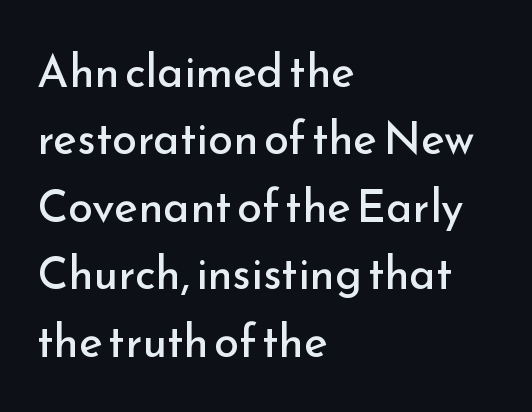
The compositor pushed each line to the left boundary. A roman cut, with each character standing at attention. Summary of weight: not heavy and not bold. These lines sit exactly where default settings would place them. The typeface chosen for these lines omits serifs. Varying glyph widths throughout — classic text-font behaviour.
